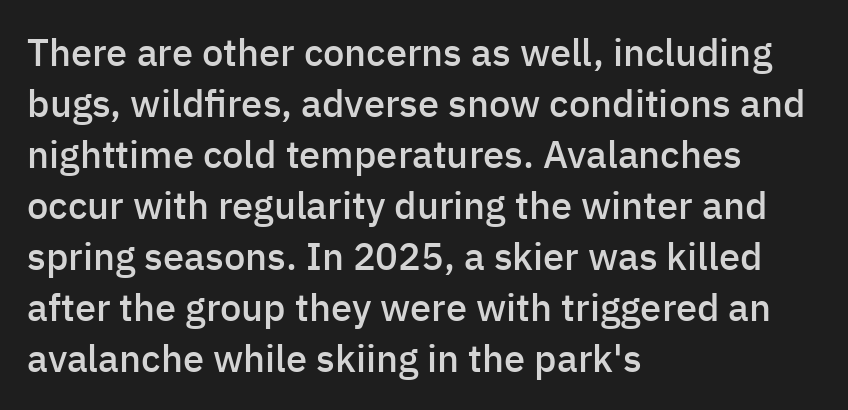
Q: Is the text bold? A: Semi-bold.
Q: Is the text italic (slanted)? A: No, it is upright.
Q: Is the typeface a serif or a sans-serif typeface? A: Sans-serif.
Q: Is the text underlined? A: No.
Q: How is the paragraph aligned? A: Left-aligned.
Q: Is the spacing between letters normal or unusually wide? A: Normal.
Q: Is the spacing between lines tight, normal or loose? A: Normal.
Q: Width (condensed, normal, or wide)? A: Normal.
Q: Stroke contrast? A: Low.
Q: x-height? A: Medium.
Q: Monospaced? A: No.
